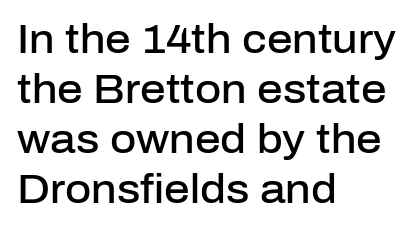
{"serif": "no", "italic": "no", "bold": "semi", "weight": "semibold", "width": "normal", "stroke_contrast": "low", "x_height": "medium", "monospaced": "no", "underline": "no", "align": "left", "line_spacing": "normal", "line_spacing_ratio": 1.25, "letter_spacing": "normal", "letter_spacing_em": 0.0, "glyph_px": 40}
